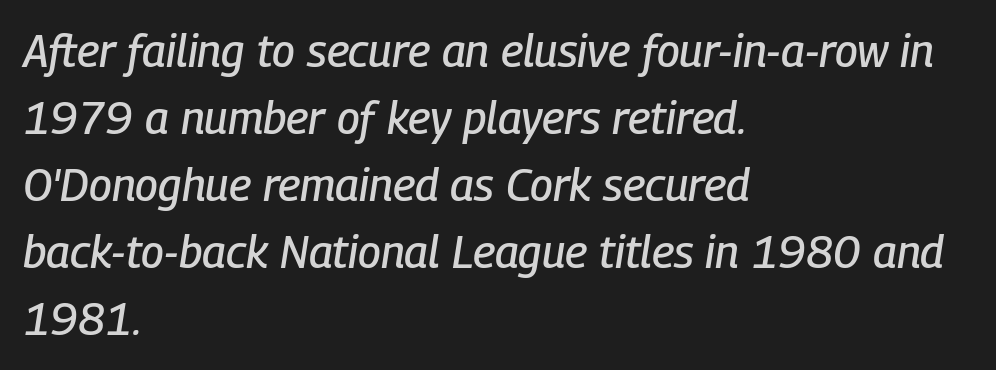
Quick note: italic. Short note: letters normally spaced. Casual observation: everything's shoved over to the left. Descenders hang freely into open space.
